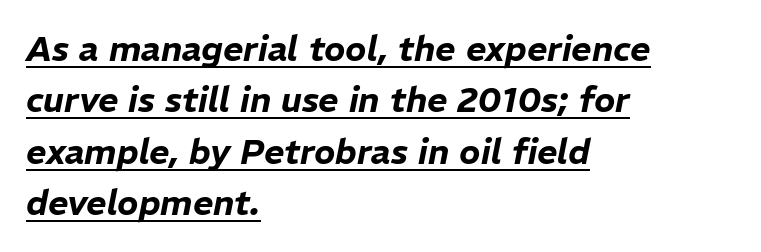
{"italic": "yes", "lean": "right", "slant_degrees": 11, "width": "normal", "stroke_contrast": "low", "x_height": "medium", "monospaced": "no", "underline": "yes", "align": "left", "line_spacing": "normal", "line_spacing_ratio": 1.47, "letter_spacing": "normal", "letter_spacing_em": 0.0, "glyph_px": 35}
